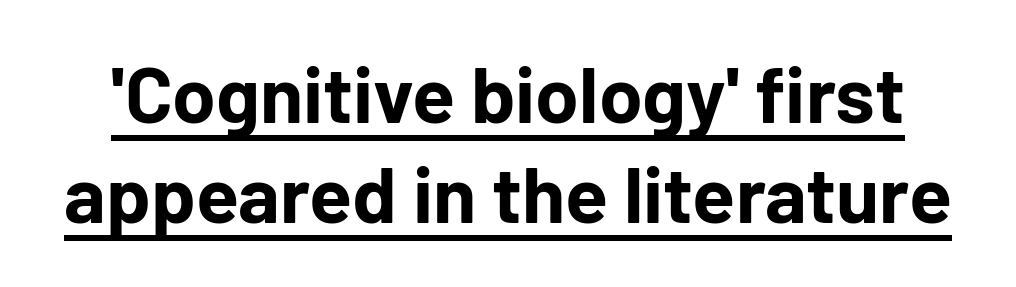
The line-height multiplier appears to be the usual default. The text was rendered using a sans face with plain stroke endings. The typesetter has applied underlining to the passage shown. Caption: standard tracking, unaltered.
